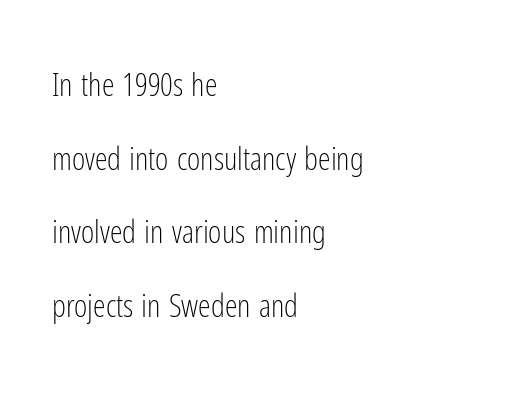
The image shows 32 px light, condensed sans-serif type, upright; set left-aligned, loose line spacing (2.3x), normal letter spacing, not underlined; low stroke contrast and a medium x-height.
